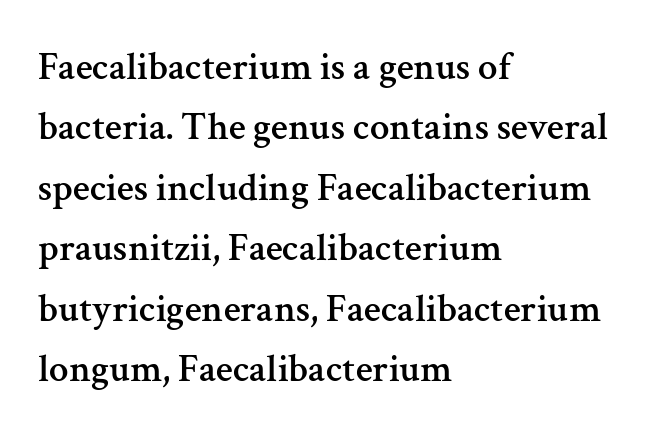
Nothing unusual about the tracking: characters are spaced as the font intends. The glyphs are unaccompanied by any horizontal stroke below them. Is the block centered? No — it sits flush against the left margin. Are there feet on the stems? There are — it's a serif. How would I describe the line gaps? Plain and ordinary.
